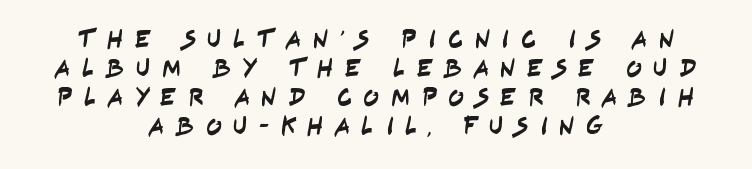
{"underline": "no", "align": "center", "line_spacing": "tight", "line_spacing_ratio": 1.12, "letter_spacing": "wide", "letter_spacing_em": 0.44, "glyph_px": 26}
